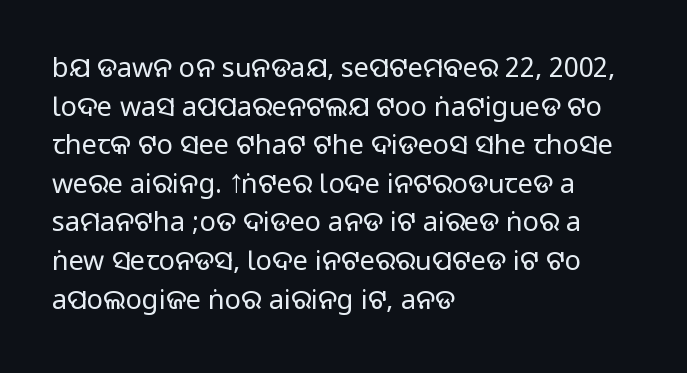
Q: Is the text italic (slanted)? A: No, it is upright.
Q: Is the text underlined? A: No.
Q: How is the paragraph aligned? A: Left-aligned.
Q: Is the spacing between letters normal or unusually wide? A: Normal.
Q: Is the spacing between lines tight, normal or loose? A: Normal.
